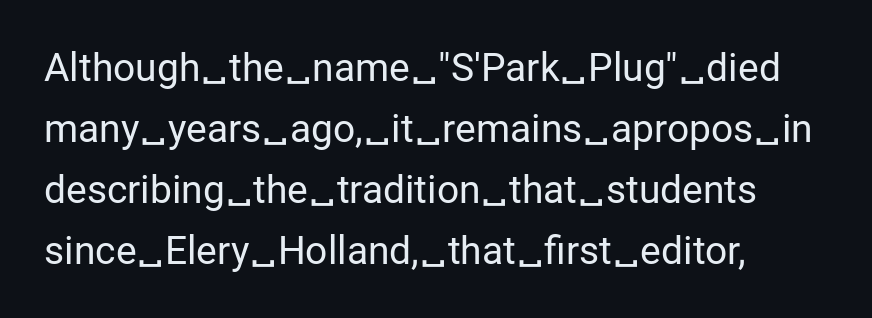
This rendering leaves character spacing at its baseline value. The compositor pushed each line to the left boundary. Check the space under the baseline: it is left empty. The weight would be labelled regular, book, light, or lighter still. Summary of vertical rhythm: regular, with standard interline spacing. Varying glyph widths throughout — classic text-font behaviour.
